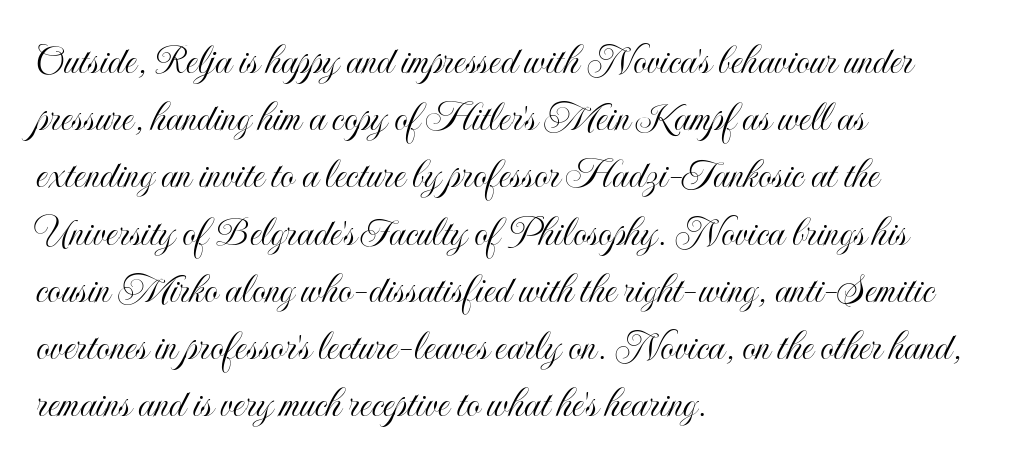
Q: Is the text italic (slanted)? A: Yes.
Q: Is the text underlined? A: No.
Q: How is the paragraph aligned? A: Left-aligned.
Q: Is the spacing between letters normal or unusually wide? A: Normal.
Q: Is the spacing between lines tight, normal or loose? A: Normal.
Q: Width (condensed, normal, or wide)? A: Condensed.
Q: x-height? A: Small.
Q: Monospaced? A: No.
